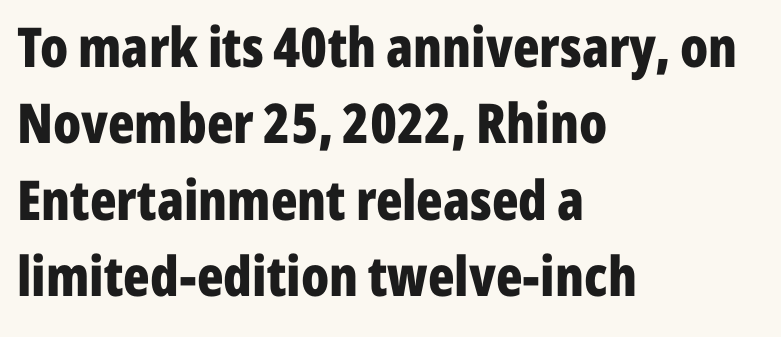
Q: Is the text bold? A: Yes.
Q: Is the text italic (slanted)? A: No, it is upright.
Q: Is the typeface a serif or a sans-serif typeface? A: Sans-serif.
Q: Is the text underlined? A: No.
Q: How is the paragraph aligned? A: Left-aligned.
Q: Is the spacing between letters normal or unusually wide? A: Normal.
Q: Is the spacing between lines tight, normal or loose? A: Normal.
Q: Width (condensed, normal, or wide)? A: Condensed.
Q: Stroke contrast? A: Low.
Q: x-height? A: Medium.
Q: Monospaced? A: No.
